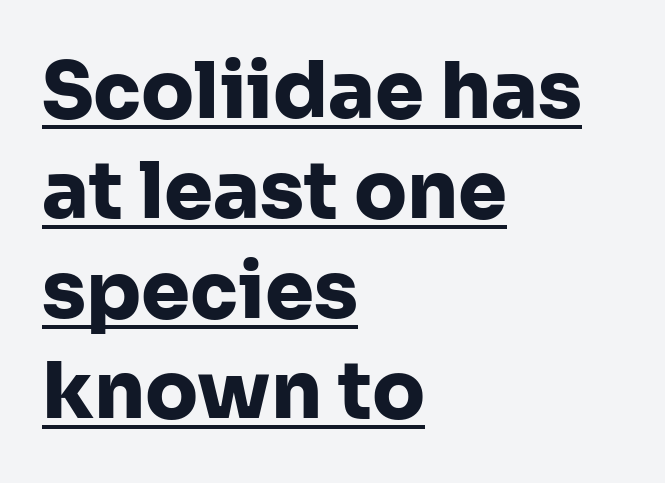
The image shows 78 px heavy sans-serif type, upright; set left-aligned, normal line spacing (1.28x), normal letter spacing, underlined; low stroke contrast and a medium x-height.
